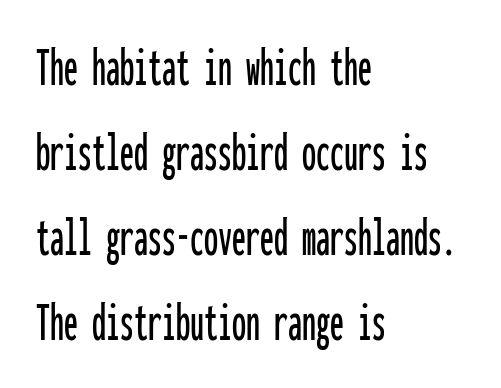
The gaps between neighbouring characters are ordinary and unremarkable. The typography opts for an upright posture over an oblique one. The passage is arranged the way most books set body copy — flush left. Each new line begins a customary step beneath the previous one.
